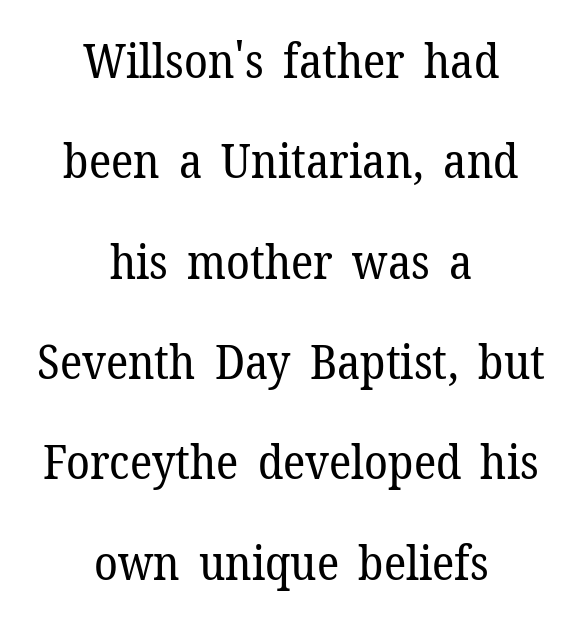
The type is set solid horizontally, with unmodified tracking. Nothing heavy about these letters — not bold at all. The rendering uses a large line-height, opening up the rows. The face used here is proportionally spaced, like ordinary book or web type. Check the space under the baseline: it is left empty. Notice how the stems are strictly vertical — no italics here.
